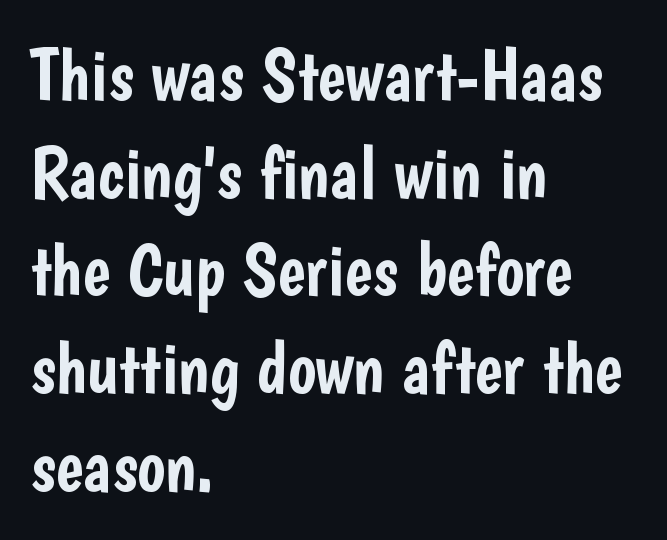
The image shows 74 px condensed sans-serif type, upright; set left-aligned, normal line spacing (1.32x), normal letter spacing, not underlined; low stroke contrast and a medium x-height.
